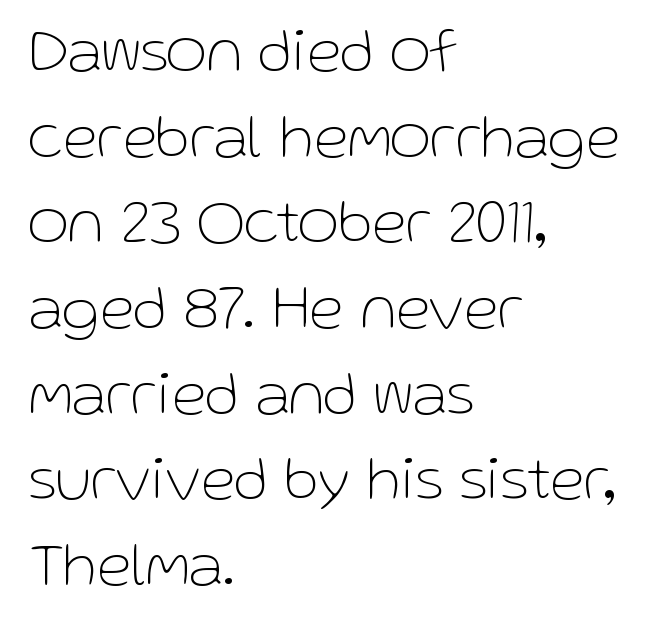
Q: Is the text bold? A: No.
Q: Is the text italic (slanted)? A: No, it is upright.
Q: Is the typeface a serif or a sans-serif typeface? A: Sans-serif.
Q: Is the text underlined? A: No.
Q: How is the paragraph aligned? A: Left-aligned.
Q: Is the spacing between letters normal or unusually wide? A: Normal.
Q: Is the spacing between lines tight, normal or loose? A: Normal.
Q: Width (condensed, normal, or wide)? A: Normal.
Q: Stroke contrast? A: Low.
Q: x-height? A: Medium.
Q: Monospaced? A: No.
